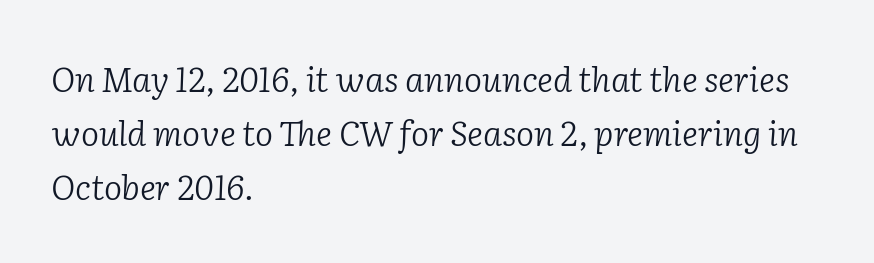
I'd call this a serif setting — the letters wear small feet. Horizontally, the lines are justified to the leading edge only. Ink coverage per letter is moderate at most. Looks like regular typesetting: each glyph gets only the width it needs. The passage shown is not underscored anywhere.
